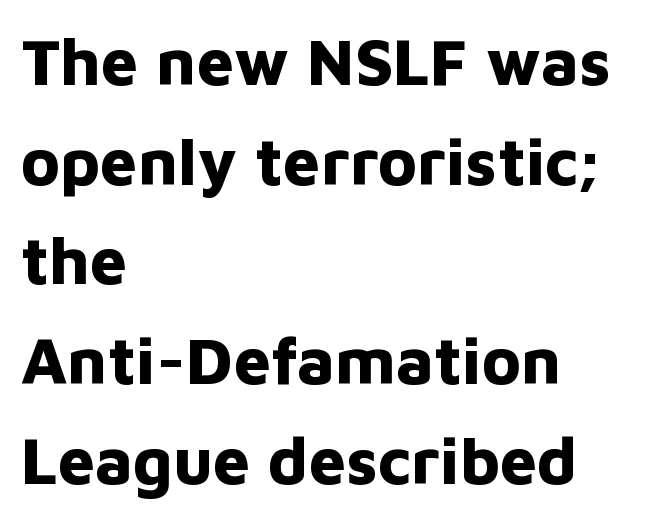
The image shows 66 px bold sans-serif type, upright; set left-aligned, normal line spacing (1.51x), normal letter spacing, not underlined; low stroke contrast and a medium x-height.
